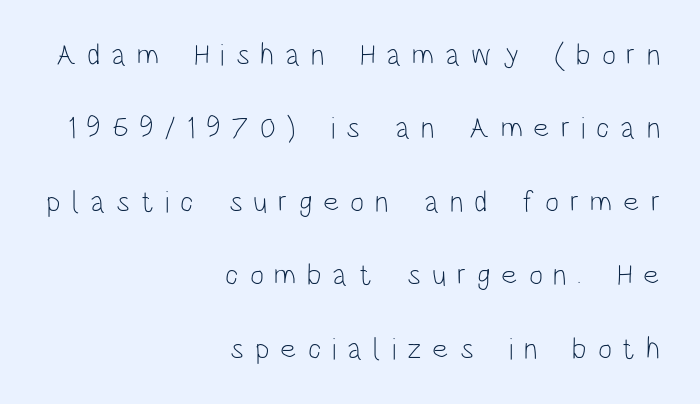
{"serif": "no", "italic": "no", "bold": "no", "weight": "light", "width": "condensed", "stroke_contrast": "low", "x_height": "large", "monospaced": "no", "underline": "no", "align": "right", "line_spacing": "loose", "line_spacing_ratio": 2.45, "letter_spacing": "wide", "letter_spacing_em": 0.36, "glyph_px": 30}
